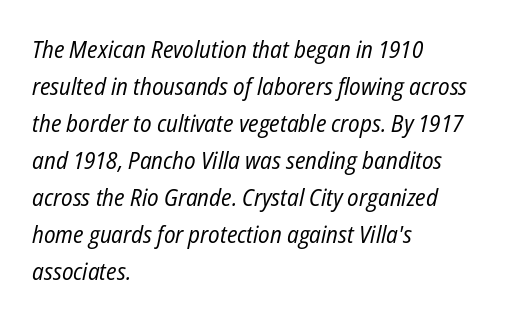
Yep, that's italic — everything's leaning. The space beneath each line is pristine and unruled. Horizontal bands of white between lines are of average thickness. The strokes are not fattened; the text isn't bold. Here the glyphs are tracked normally, forming tight word shapes. Reading down the block, your eye returns to a fixed left position each line.
